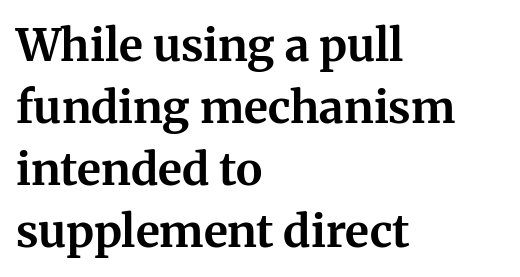
The image shows 45 px bold serif type, upright; set left-aligned, normal line spacing (1.38x), normal letter spacing, not underlined; medium stroke contrast and a medium x-height.
